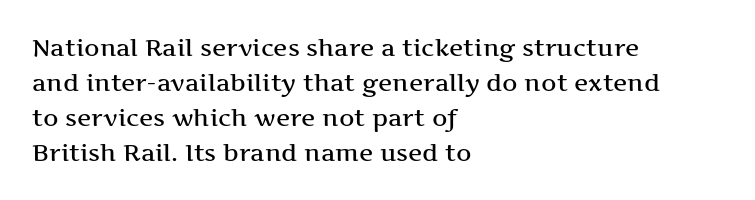
Q: Is the text italic (slanted)? A: No, it is upright.
Q: Is the text underlined? A: No.
Q: How is the paragraph aligned? A: Left-aligned.
Q: Is the spacing between letters normal or unusually wide? A: Normal.
Q: Is the spacing between lines tight, normal or loose? A: Normal.
